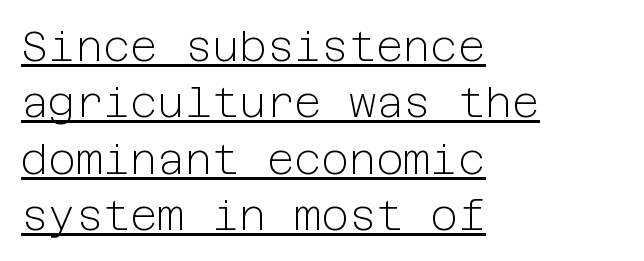
The image shows 42 px light sans-serif type, upright; set left-aligned, normal line spacing (1.34x), normal letter spacing, underlined; low stroke contrast and a medium x-height.
